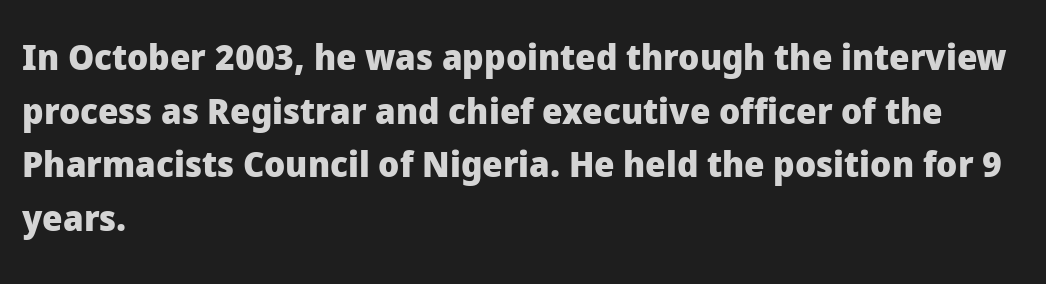
{"serif": "no", "italic": "no", "bold": "yes", "weight": "heavy", "width": "normal", "stroke_contrast": "low", "x_height": "medium", "monospaced": "no", "underline": "no", "align": "left", "line_spacing": "normal", "line_spacing_ratio": 1.49, "letter_spacing": "normal", "letter_spacing_em": 0.0, "glyph_px": 36}
